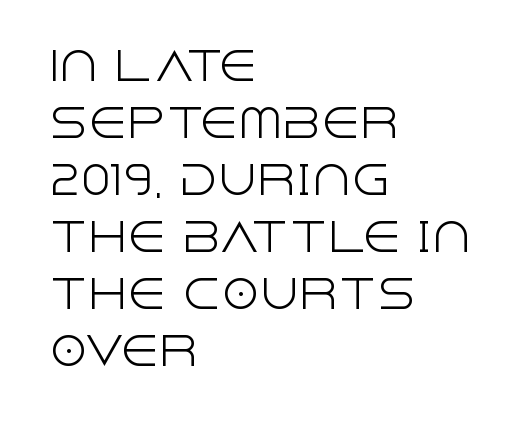
{"serif": "no", "italic": "no", "bold": "no", "weight": "light", "width": "normal", "x_height": "large", "monospaced": "no", "underline": "no", "align": "left", "line_spacing": "normal", "line_spacing_ratio": 1.46, "letter_spacing": "normal", "letter_spacing_em": 0.0, "glyph_px": 39}
